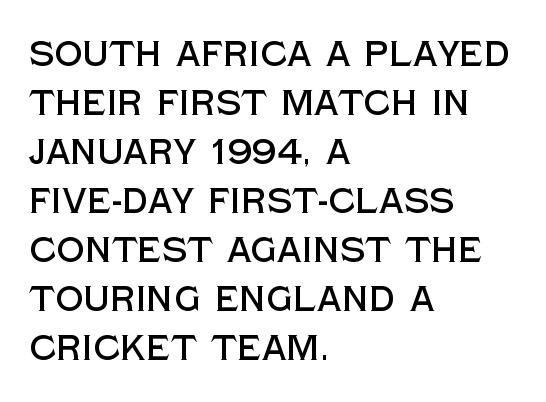
The image shows 35 px sans-serif type, upright; set left-aligned, normal line spacing (1.4x), normal letter spacing, not underlined; a large x-height.
